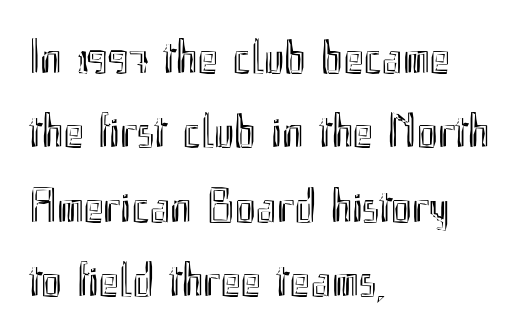
The glyphs are unaccompanied by any horizontal stroke below them. The letters stand upright; this is a roman face. The rendering uses natural spacing where letterforms have individual widths. Notice how descenders clear the ascenders below comfortably — that's standard leading. Each word holds together tightly as a unit, with standard inter-letter gaps.
